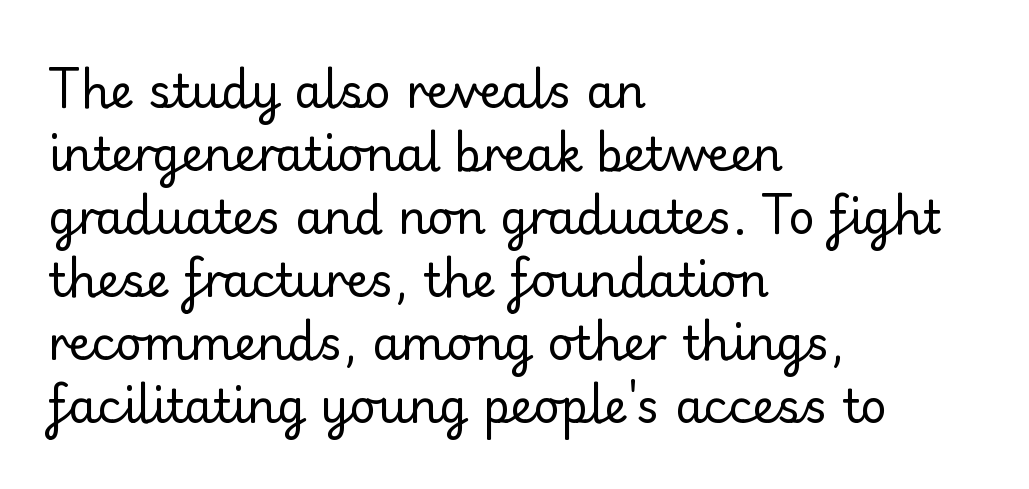
{"serif": "no", "italic": "no", "bold": "no", "weight": "regular", "width": "normal", "stroke_contrast": "low", "x_height": "small", "monospaced": "no", "underline": "no", "align": "left", "line_spacing": "normal", "line_spacing_ratio": 1.37, "letter_spacing": "normal", "letter_spacing_em": 0.0, "glyph_px": 46}
